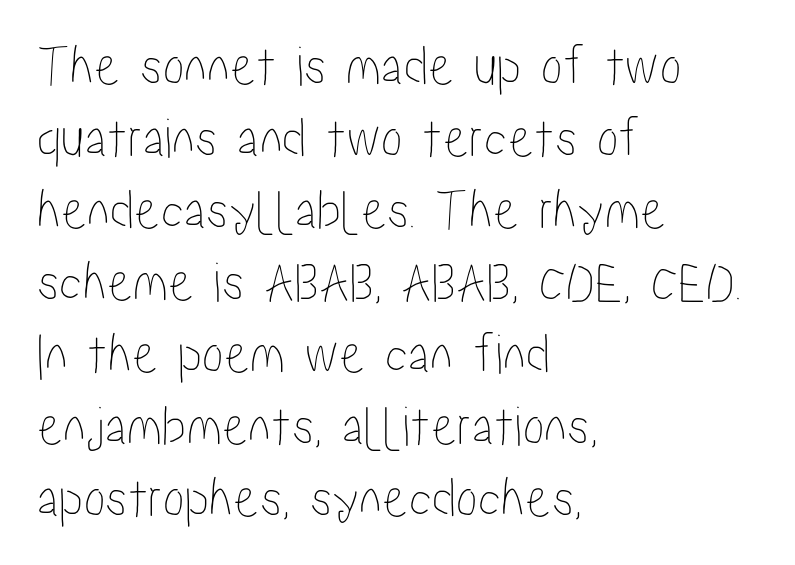
Q: Is the text italic (slanted)? A: No, it is upright.
Q: Is the text underlined? A: No.
Q: How is the paragraph aligned? A: Left-aligned.
Q: Is the spacing between letters normal or unusually wide? A: Normal.
Q: Width (condensed, normal, or wide)? A: Condensed.
Q: Stroke contrast? A: Low.
Q: x-height? A: Medium.
Q: Monospaced? A: No.
